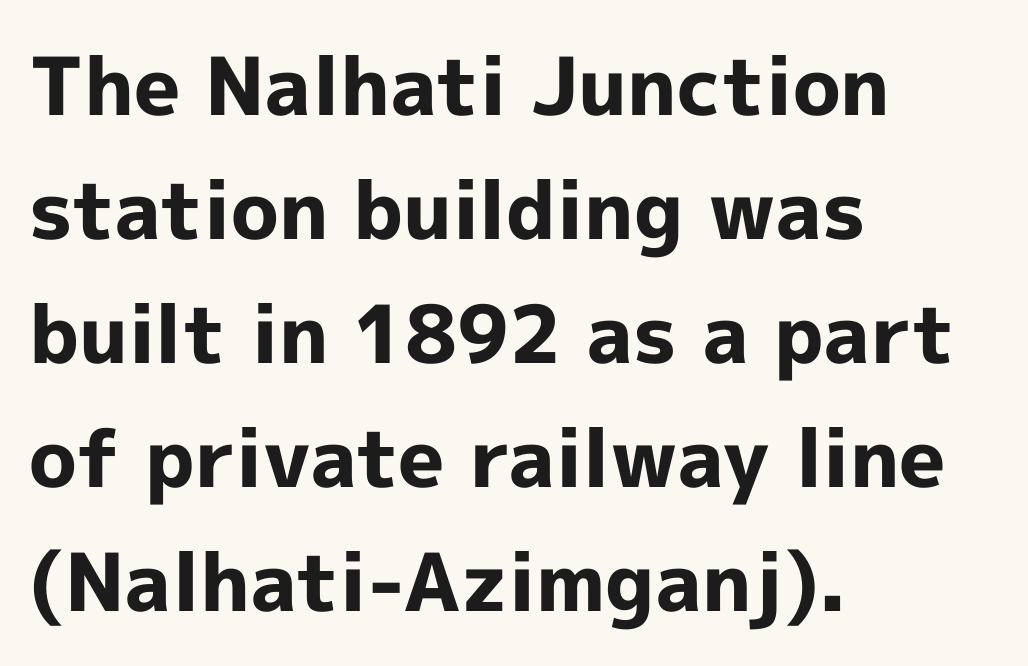
Q: Is the text bold? A: Yes.
Q: Is the text italic (slanted)? A: No, it is upright.
Q: Is the typeface a serif or a sans-serif typeface? A: Sans-serif.
Q: Is the text underlined? A: No.
Q: How is the paragraph aligned? A: Left-aligned.
Q: Is the spacing between letters normal or unusually wide? A: Normal.
Q: Is the spacing between lines tight, normal or loose? A: Normal.
Q: Width (condensed, normal, or wide)? A: Normal.
Q: x-height? A: Medium.
Q: Monospaced? A: No.
